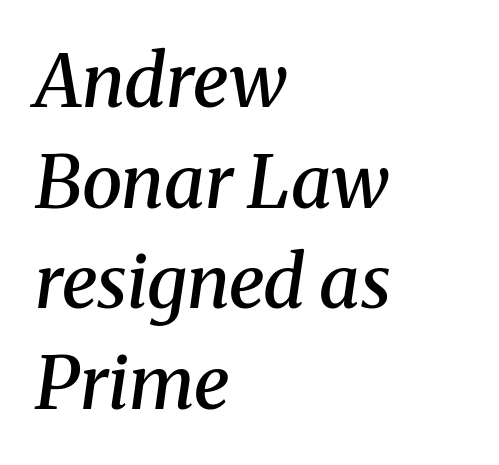
{"serif": "yes", "italic": "yes", "lean": "right", "slant_degrees": 8, "bold": "semi", "weight": "semibold", "width": "normal", "stroke_contrast": "medium", "x_height": "medium", "monospaced": "no", "underline": "no", "align": "left", "line_spacing": "normal", "line_spacing_ratio": 1.38, "letter_spacing": "normal", "letter_spacing_em": 0.0, "glyph_px": 73}
